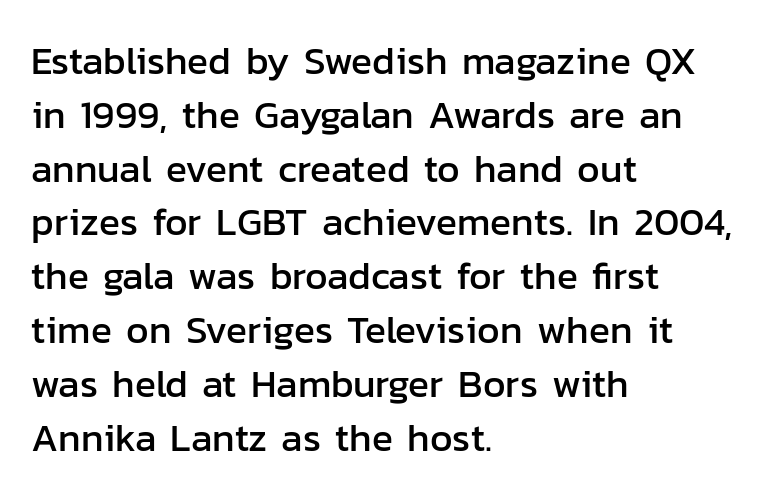
Q: Is the text italic (slanted)? A: No, it is upright.
Q: Is the typeface a serif or a sans-serif typeface? A: Sans-serif.
Q: Is the text underlined? A: No.
Q: How is the paragraph aligned? A: Left-aligned.
Q: Is the spacing between letters normal or unusually wide? A: Normal.
Q: Is the spacing between lines tight, normal or loose? A: Normal.
Q: Width (condensed, normal, or wide)? A: Normal.
Q: Stroke contrast? A: Low.
Q: x-height? A: Medium.
Q: Monospaced? A: No.
